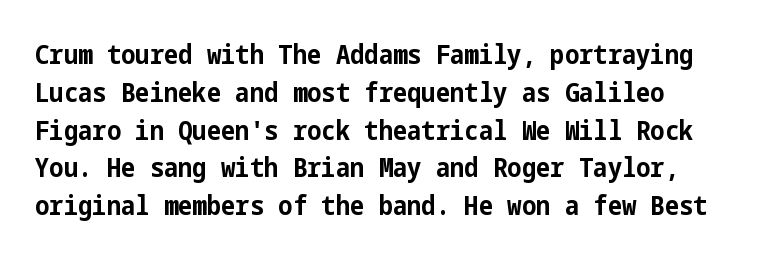
Line spacing here is normal. The baseline area is clear. This sample uses an upright cut, with every glyph sitting square on the baseline. These lines keep a tight, regular rhythm from letter to letter. Line beginnings align vertically; line endings do not.
